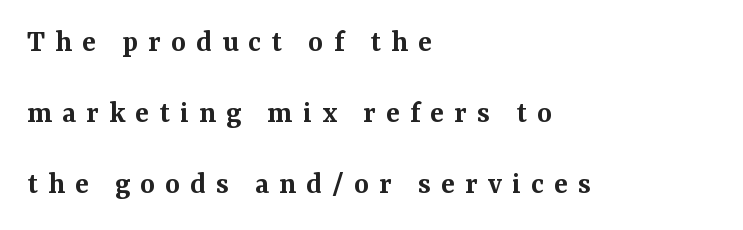
Q: Is the text bold? A: Semi-bold.
Q: Is the text italic (slanted)? A: No, it is upright.
Q: Is the typeface a serif or a sans-serif typeface? A: Serif.
Q: Is the text underlined? A: No.
Q: How is the paragraph aligned? A: Left-aligned.
Q: Is the spacing between letters normal or unusually wide? A: Unusually wide.
Q: Is the spacing between lines tight, normal or loose? A: Loose.
Q: Width (condensed, normal, or wide)? A: Normal.
Q: Stroke contrast? A: Medium.
Q: x-height? A: Medium.
Q: Monospaced? A: No.
